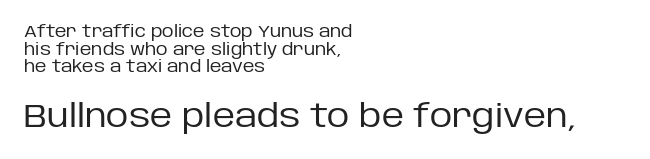
Q: Is the text bold? A: No.
Q: Is the text italic (slanted)? A: No, it is upright.
Q: Is the typeface a serif or a sans-serif typeface? A: Sans-serif.
Q: Is the text underlined? A: No.
Q: How is the paragraph aligned? A: Left-aligned.
Q: Is the spacing between letters normal or unusually wide? A: Normal.
Q: Is the spacing between lines tight, normal or loose? A: Tight.
Q: Which block of text is set in a larger size, the first (top) or the second (bottom)? A: The second (bottom) one.
Q: Width (condensed, normal, or wide)? A: Normal.
Q: Stroke contrast? A: Low.
Q: x-height? A: Large.
Q: Monospaced? A: No.
